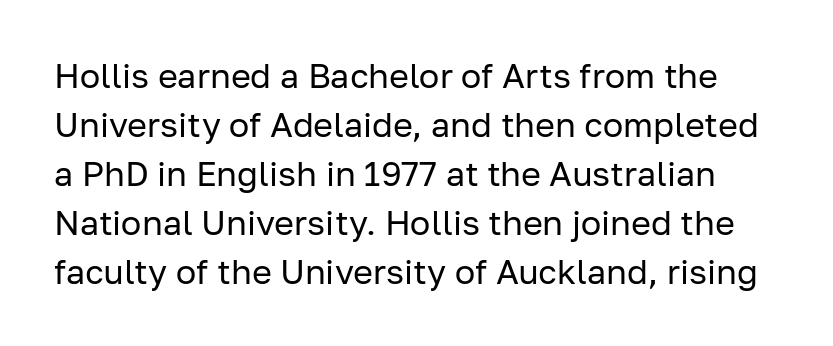
Q: Is the text bold? A: No.
Q: Is the text italic (slanted)? A: No, it is upright.
Q: Is the typeface a serif or a sans-serif typeface? A: Sans-serif.
Q: Is the text underlined? A: No.
Q: Is the spacing between letters normal or unusually wide? A: Normal.
Q: Is the spacing between lines tight, normal or loose? A: Normal.
Q: Width (condensed, normal, or wide)? A: Normal.
Q: Stroke contrast? A: Low.
Q: x-height? A: Medium.
Q: Monospaced? A: No.
